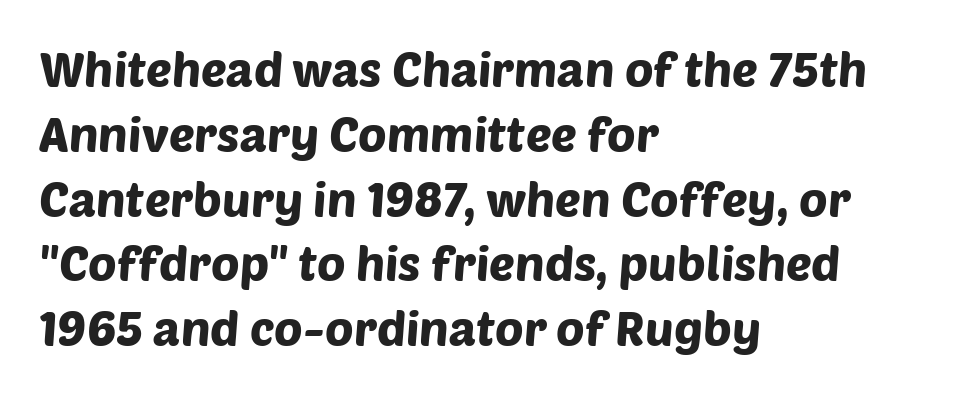
The image shows 48 px sans-serif type; set left-aligned, normal line spacing (1.35x), normal letter spacing, not underlined; low stroke contrast and a large x-height.
